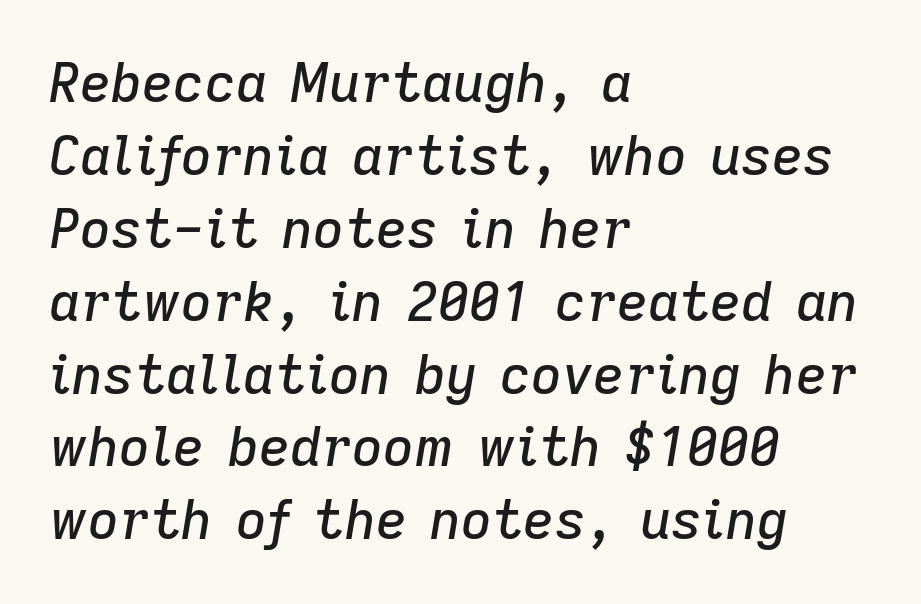
The image shows 54 px text type, italic (leaning right); set left-aligned, normal line spacing (1.35x), normal letter spacing, not underlined; low stroke contrast and a medium x-height.
